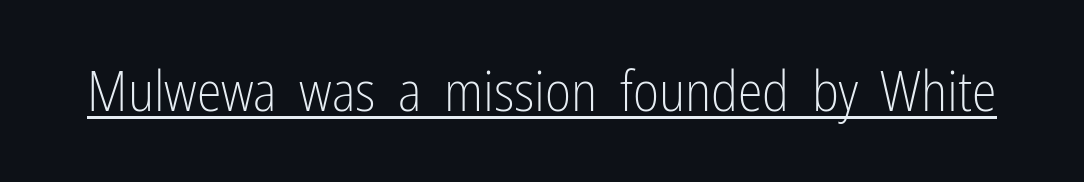
{"serif": "no", "italic": "no", "bold": "no", "weight": "light", "width": "condensed", "stroke_contrast": "low", "x_height": "medium", "monospaced": "no", "underline": "yes", "letter_spacing": "normal", "letter_spacing_em": 0.0, "glyph_px": 56}
